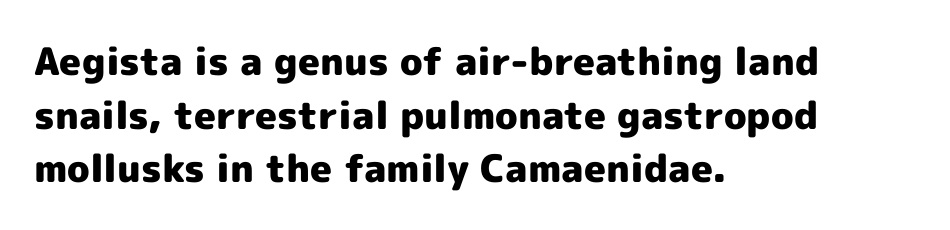
Q: Is the text bold? A: Yes.
Q: Is the text italic (slanted)? A: No, it is upright.
Q: Is the typeface a serif or a sans-serif typeface? A: Sans-serif.
Q: Is the text underlined? A: No.
Q: How is the paragraph aligned? A: Left-aligned.
Q: Is the spacing between letters normal or unusually wide? A: Normal.
Q: Is the spacing between lines tight, normal or loose? A: Normal.
Q: Width (condensed, normal, or wide)? A: Normal.
Q: x-height? A: Medium.
Q: Monospaced? A: No.
